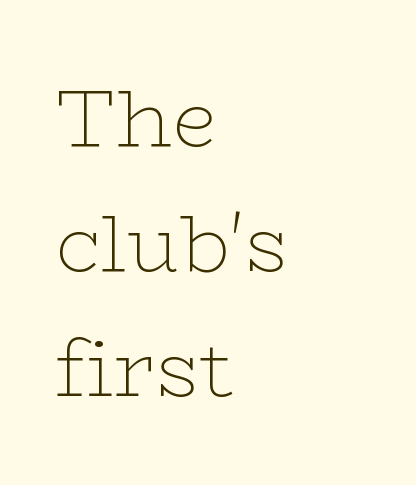
Q: Is the text bold? A: No.
Q: Is the text italic (slanted)? A: No, it is upright.
Q: Is the typeface a serif or a sans-serif typeface? A: Serif.
Q: Is the text underlined? A: No.
Q: How is the paragraph aligned? A: Left-aligned.
Q: Is the spacing between letters normal or unusually wide? A: Normal.
Q: Is the spacing between lines tight, normal or loose? A: Normal.
Q: Width (condensed, normal, or wide)? A: Wide.
Q: Stroke contrast? A: Low.
Q: x-height? A: Medium.
Q: Monospaced? A: No.
